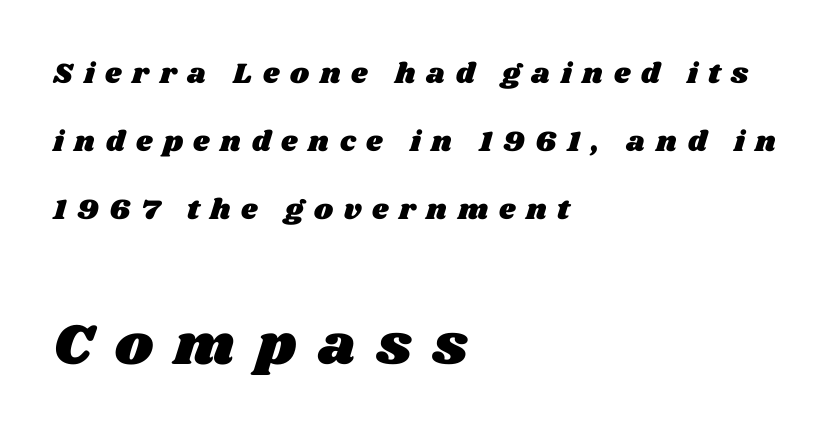
{"width": "wide", "stroke_contrast": "medium", "x_height": "large", "monospaced": "no", "underline": "no", "align": "left", "line_spacing": "loose", "line_spacing_ratio": 2.35, "letter_spacing": "wide", "letter_spacing_em": 0.37, "larger_block": "second", "size_ratio": 2.0, "glyph_px": 58}
